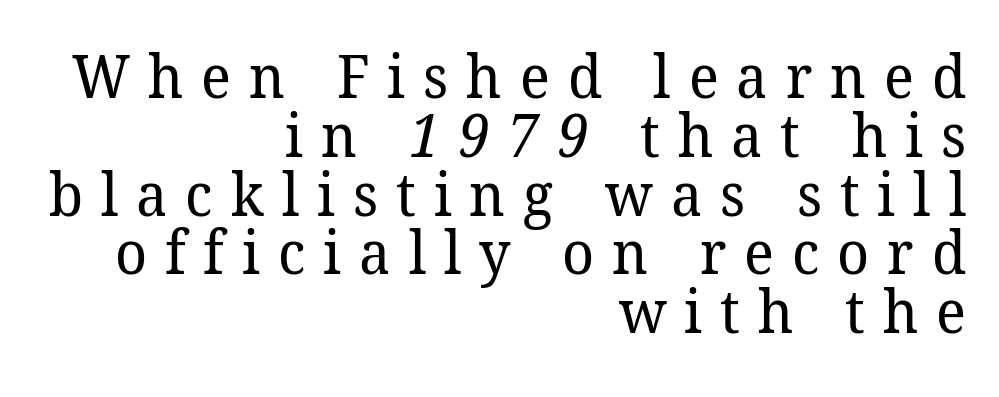
The image shows 60 px regular-weight serif type; set right-aligned, tight line spacing (0.98x), unusually wide letter spacing (+0.3 em), not underlined; low stroke contrast and a medium x-height.
